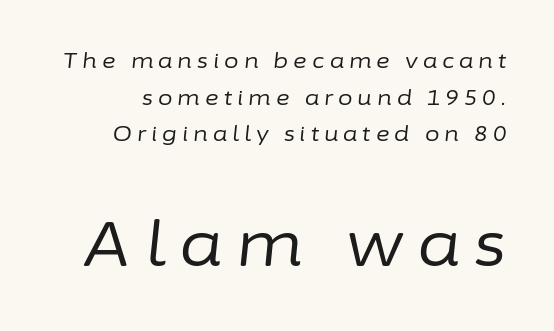
Q: Is the text bold? A: No.
Q: Is the text italic (slanted)? A: Yes, it leans right by about 6 degrees.
Q: Is the text underlined? A: No.
Q: Is the spacing between letters normal or unusually wide? A: Unusually wide.
Q: Which block of text is set in a larger size, the first (top) or the second (bottom)? A: The second (bottom) one.
Q: Width (condensed, normal, or wide)? A: Normal.
Q: Stroke contrast? A: Low.
Q: x-height? A: Medium.
Q: Monospaced? A: No.
